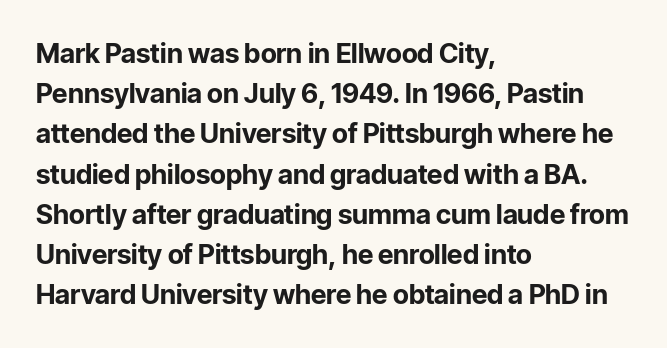
The rag falls on the right side of this text block. The axis of the letterforms is exactly vertical. Descender tails drop into unmarked territory. Inter-character spacing is left at the font's built-in metrics. Heavy, bold letterforms.
